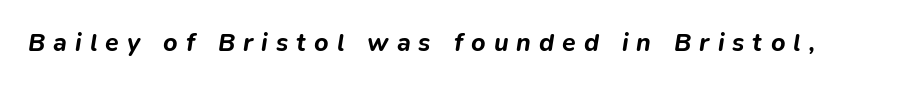
The image shows 25 px bold type, italic (leaning right); set unusually wide letter spacing (+0.32 em), not underlined.
